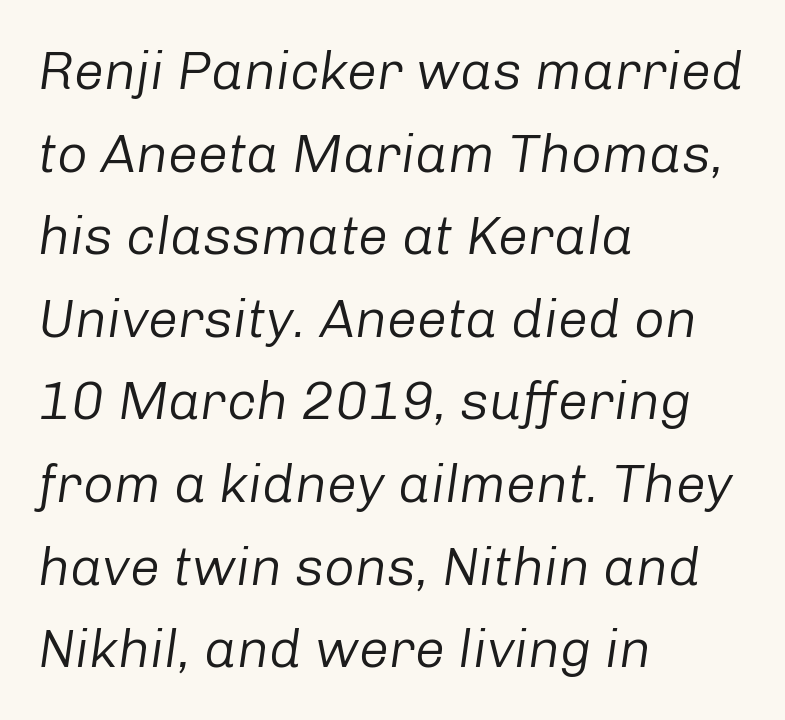
Q: Is the text bold? A: No.
Q: Is the text italic (slanted)? A: Yes, it leans right by about 8 degrees.
Q: Is the text underlined? A: No.
Q: How is the paragraph aligned? A: Left-aligned.
Q: Is the spacing between letters normal or unusually wide? A: Normal.
Q: Is the spacing between lines tight, normal or loose? A: Normal.
Q: Width (condensed, normal, or wide)? A: Normal.
Q: Stroke contrast? A: Low.
Q: x-height? A: Medium.
Q: Monospaced? A: No.
